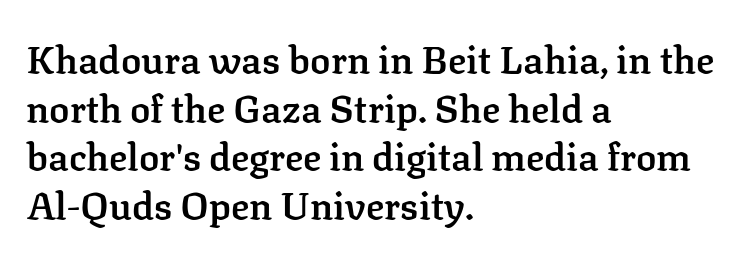
The image shows 38 px semibold serif type, upright; set left-aligned, normal line spacing (1.28x), normal letter spacing, not underlined; low stroke contrast and a medium x-height.
